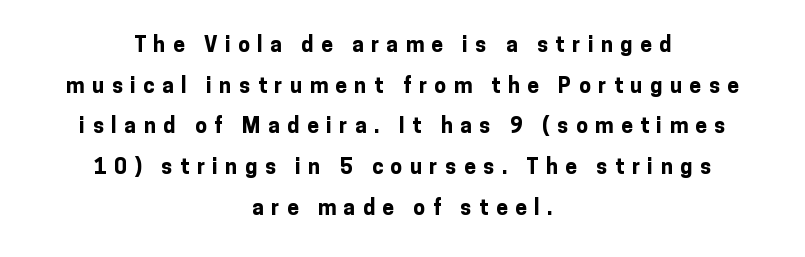
{"italic": "no", "bold": "yes", "underline": "no", "align": "center", "line_spacing": "loose", "line_spacing_ratio": 1.94, "letter_spacing": "wide", "letter_spacing_em": 0.36, "glyph_px": 21}
